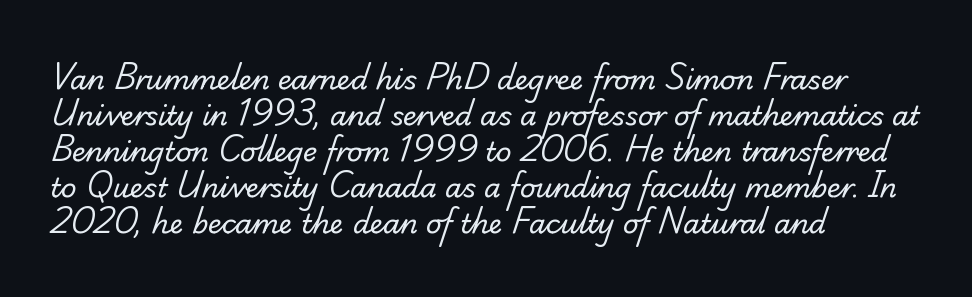
Plain, unruled lines of type. The tracking reads as untouched default to a designer's eye. Typeset ragged right — the left edge is the straight one. A light-to-regular cut is what we see here.
